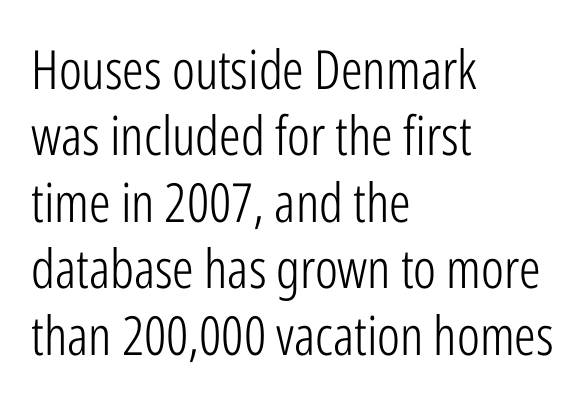
The image shows 54 px light, condensed sans-serif type, upright; set left-aligned, line spacing 1.23x, normal letter spacing, not underlined; low stroke contrast and a medium x-height.
